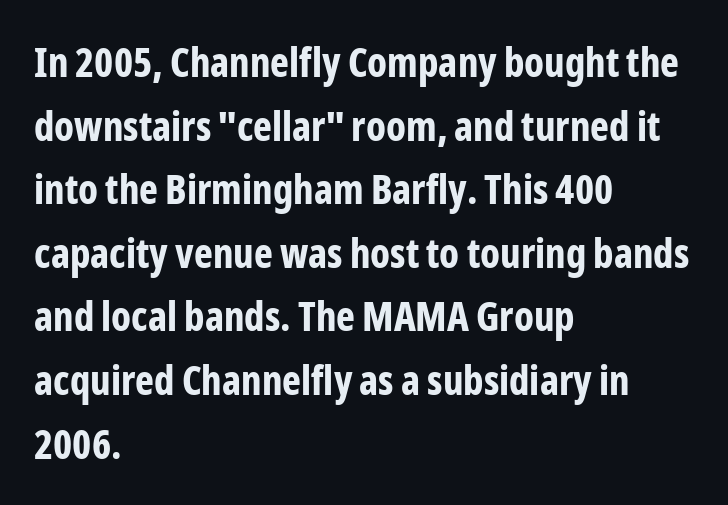
{"serif": "no", "italic": "no", "bold": "yes", "weight": "bold", "width": "condensed", "stroke_contrast": "low", "x_height": "medium", "monospaced": "no", "underline": "no", "align": "left", "line_spacing": "normal", "line_spacing_ratio": 1.59, "letter_spacing": "normal", "letter_spacing_em": 0.0, "glyph_px": 40}
